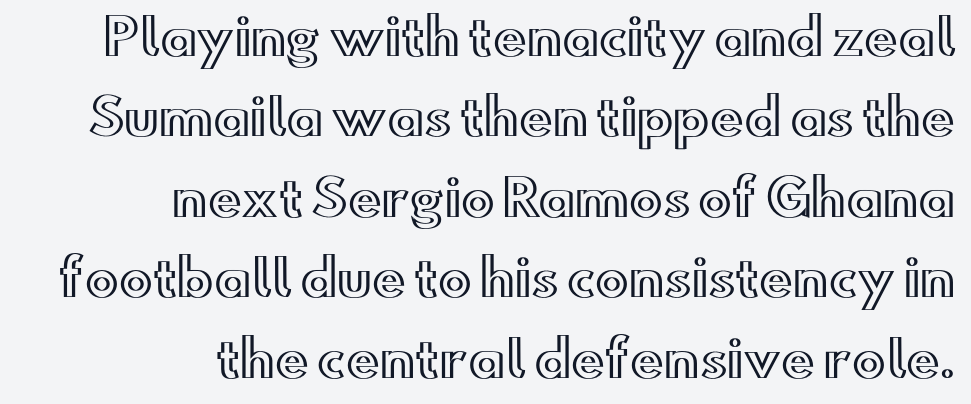
Q: Is the text italic (slanted)? A: No, it is upright.
Q: Is the text underlined? A: No.
Q: How is the paragraph aligned? A: Right-aligned.
Q: Is the spacing between letters normal or unusually wide? A: Normal.
Q: Is the spacing between lines tight, normal or loose? A: Normal.
Q: Width (condensed, normal, or wide)? A: Wide.
Q: x-height? A: Small.
Q: Monospaced? A: No.
